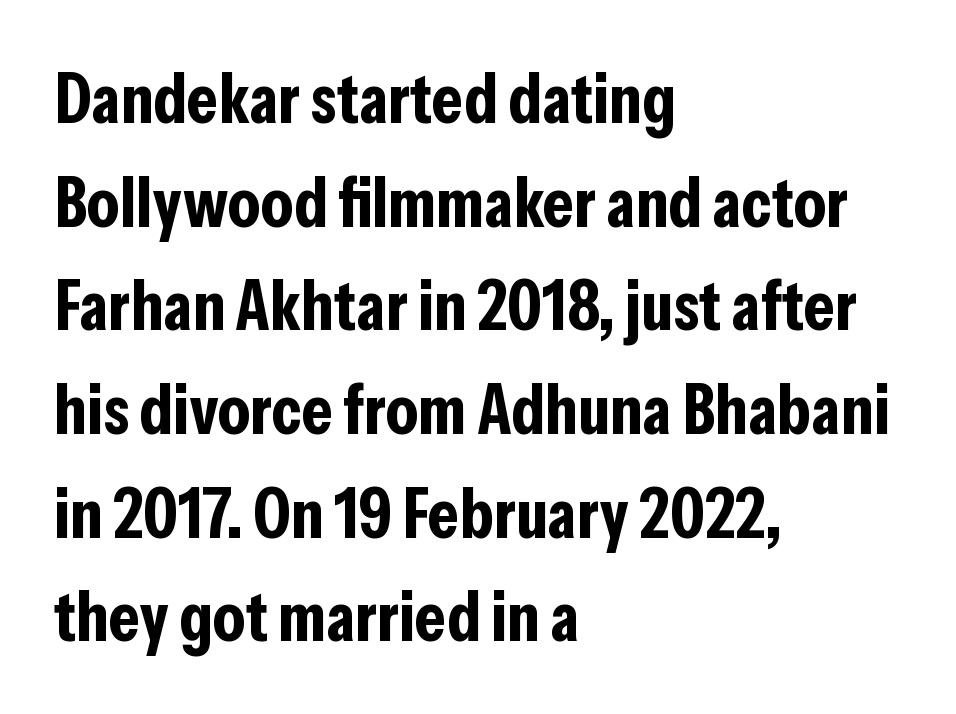
The image shows 71 px bold, condensed sans-serif type, upright; set left-aligned, normal line spacing (1.46x), normal letter spacing, not underlined; low stroke contrast and a medium x-height.
